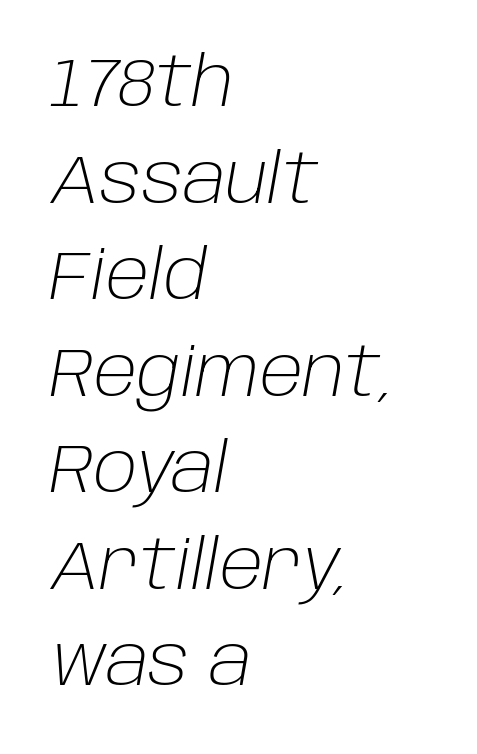
The image shows 68 px light type, italic (leaning right); set left-aligned, normal line spacing (1.42x), normal letter spacing, not underlined; low stroke contrast and a large x-height.
